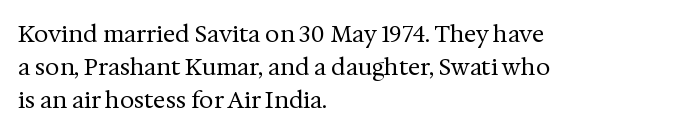
Honestly, the row spacing looks completely unremarkable. Caption: face not bold, strokes unweighted. Posture: vertical. This rendering features lettering with no underline. The setting favours the left margin, as ordinary paragraphs usually do.
